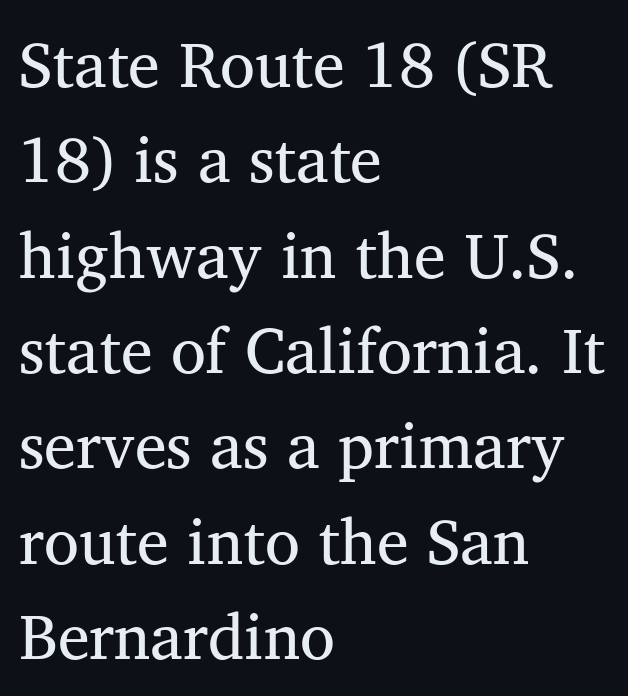
Q: Is the text bold? A: No.
Q: Is the text italic (slanted)? A: No, it is upright.
Q: Is the typeface a serif or a sans-serif typeface? A: Serif.
Q: Is the text underlined? A: No.
Q: How is the paragraph aligned? A: Left-aligned.
Q: Is the spacing between letters normal or unusually wide? A: Normal.
Q: Is the spacing between lines tight, normal or loose? A: Normal.
Q: Width (condensed, normal, or wide)? A: Normal.
Q: Stroke contrast? A: Medium.
Q: x-height? A: Medium.
Q: Monospaced? A: No.
